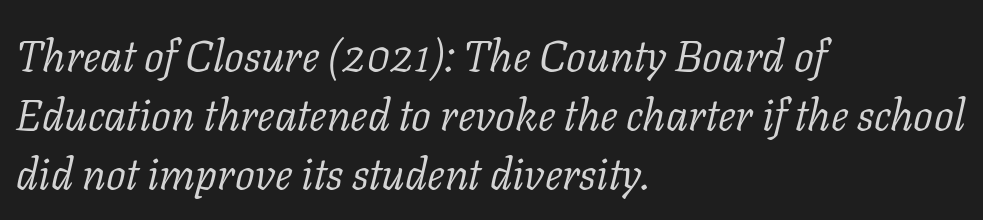
Stroke mass is kept to a normal reading level or below. Look at the bottom of the vertical strokes: they flare into serifs here. The text carries the slant typical of an italic or oblique font. Every row of glyphs begins at an identical x-position on the left. Just letters on the line, the space beneath them empty. Here the designer chose a conventional face with non-uniform glyph widths.
